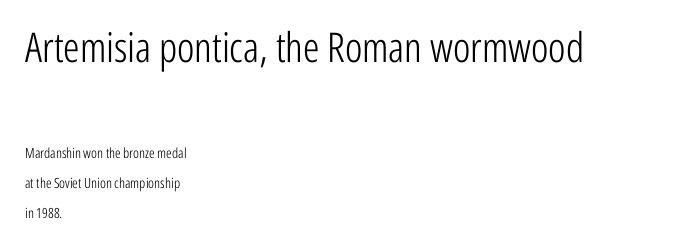
The earlier block is typeset at a bigger size than the later block. Letterform terminals end flat and unadorned throughout the passage. The words here are not underlined. Vertical spacing — loose. Here the glyphs are tracked normally, forming tight word shapes.
